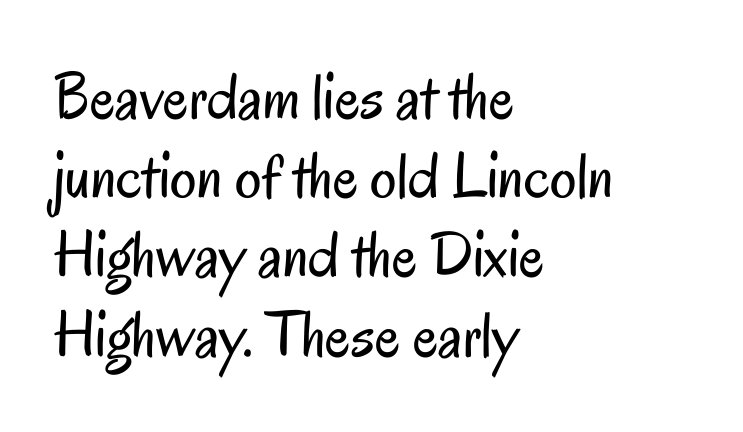
Clear beneath every line of the passage. The lines in this sample share a left origin and differ only in where they stop. These lines are composed in type without serifs. Tracking value appears to be zero — textbook default spacing. The rendering uses natural spacing where letterforms have individual widths.
